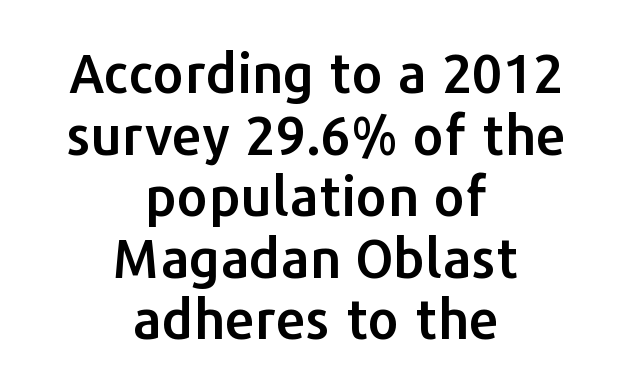
Q: Is the text italic (slanted)? A: No, it is upright.
Q: Is the typeface a serif or a sans-serif typeface? A: Sans-serif.
Q: Is the text underlined? A: No.
Q: How is the paragraph aligned? A: Centered.
Q: Is the spacing between letters normal or unusually wide? A: Normal.
Q: Is the spacing between lines tight, normal or loose? A: Tight.
Q: Width (condensed, normal, or wide)? A: Normal.
Q: Stroke contrast? A: Low.
Q: x-height? A: Medium.
Q: Monospaced? A: No.
